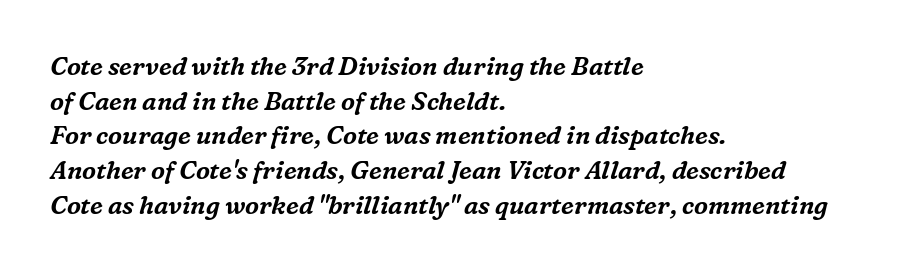
The image shows 25 px text type, italic (leaning right); set left-aligned, normal line spacing (1.39x), normal letter spacing, not underlined.
